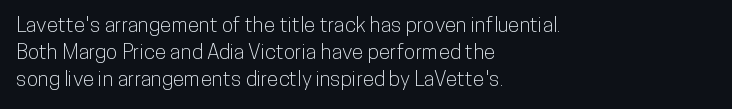
The image shows 21 px text type, upright; set left-aligned, normal line spacing (1.29x), normal letter spacing, not underlined.
